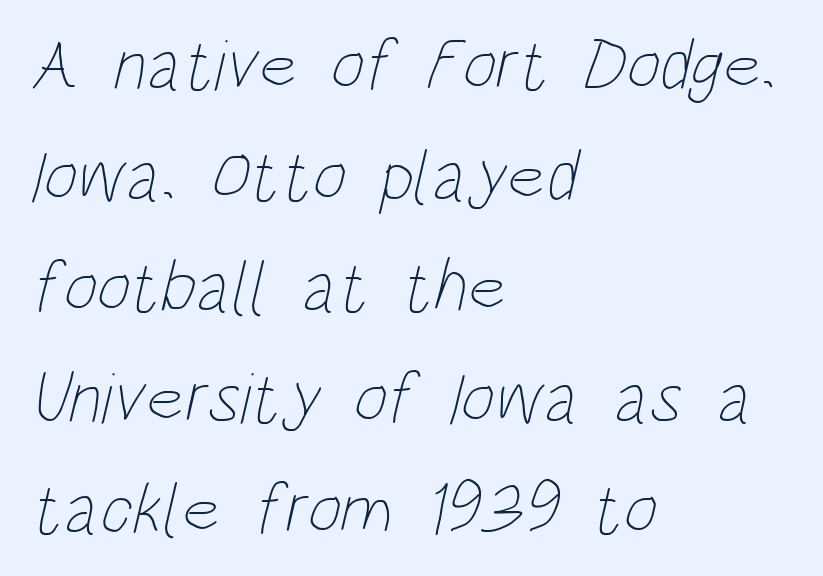
Q: Is the text bold? A: No.
Q: Is the text underlined? A: No.
Q: How is the paragraph aligned? A: Left-aligned.
Q: Is the spacing between letters normal or unusually wide? A: Normal.
Q: Is the spacing between lines tight, normal or loose? A: Normal.
Q: Width (condensed, normal, or wide)? A: Condensed.
Q: Stroke contrast? A: Low.
Q: x-height? A: Large.
Q: Monospaced? A: No.
